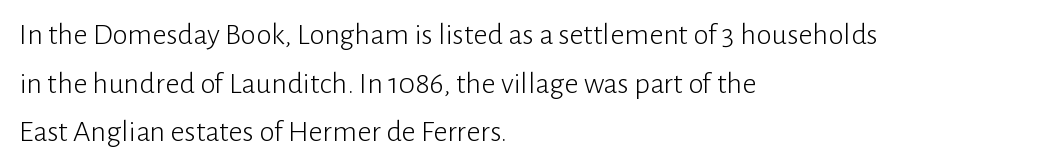
{"serif": "no", "italic": "no", "bold": "no", "weight": "light", "width": "normal", "stroke_contrast": "low", "x_height": "medium", "monospaced": "no", "underline": "no", "align": "left", "line_spacing": "normal", "line_spacing_ratio": 1.57, "letter_spacing": "normal", "letter_spacing_em": 0.0, "glyph_px": 31}
